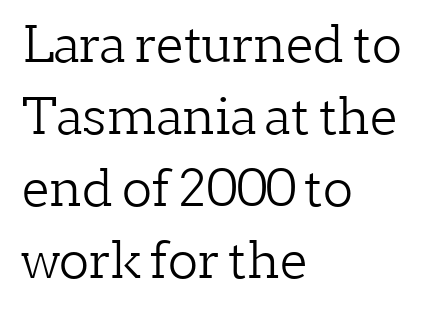
Unbolded letterforms with no extra heft. The vertical gap from one line to the next is medium. The paragraph has a hard left edge and a soft right edge. Do the characters align in a grid? No, the font is proportional.
